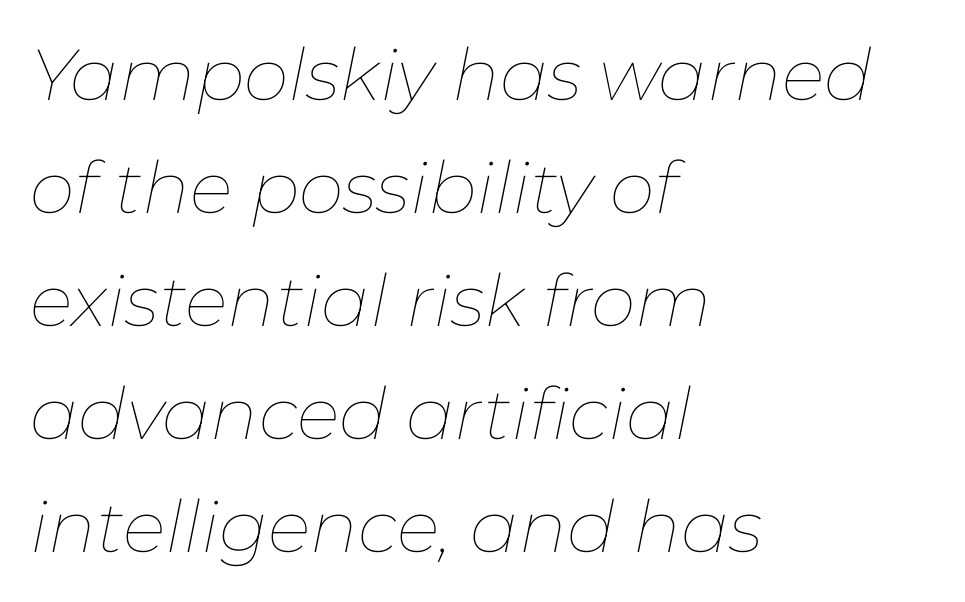
The image shows 72 px thin type, italic (leaning right); set left-aligned, normal line spacing (1.57x), normal letter spacing, not underlined; low stroke contrast and a medium x-height.
